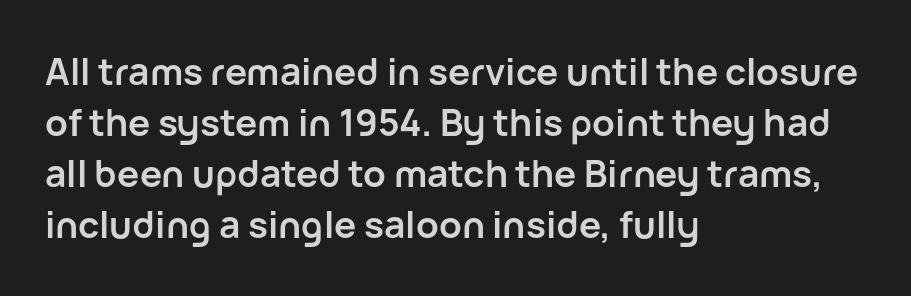
The image shows 37 px semibold sans-serif type, upright; set left-aligned, normal line spacing (1.38x), normal letter spacing, not underlined; low stroke contrast and a medium x-height.
